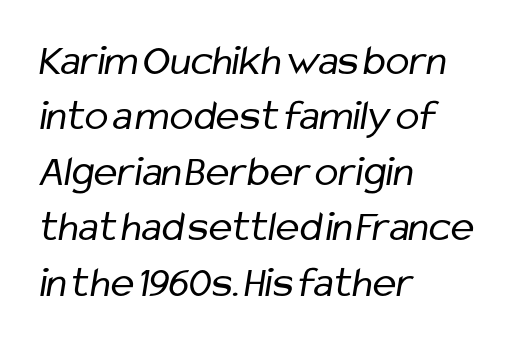
Q: Is the text bold? A: No.
Q: Is the typeface a serif or a sans-serif typeface? A: Sans-serif.
Q: Is the text underlined? A: No.
Q: How is the paragraph aligned? A: Left-aligned.
Q: Is the spacing between letters normal or unusually wide? A: Normal.
Q: Is the spacing between lines tight, normal or loose? A: Normal.
Q: Width (condensed, normal, or wide)? A: Condensed.
Q: Stroke contrast? A: Low.
Q: x-height? A: Medium.
Q: Monospaced? A: No.
